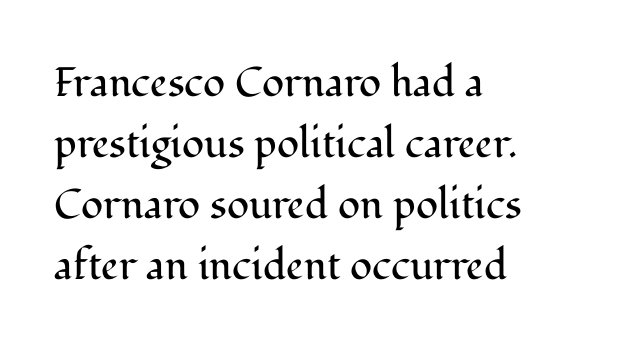
Baseline-to-baseline distance is the conventional proportion of letter height. A student would call this left alignment; a typographer would say flush left, rag right. The letters stand upright; this is a roman face. The face used here is proportionally spaced, like ordinary book or web type. The horizontal fit of the characters is conventional and even.
